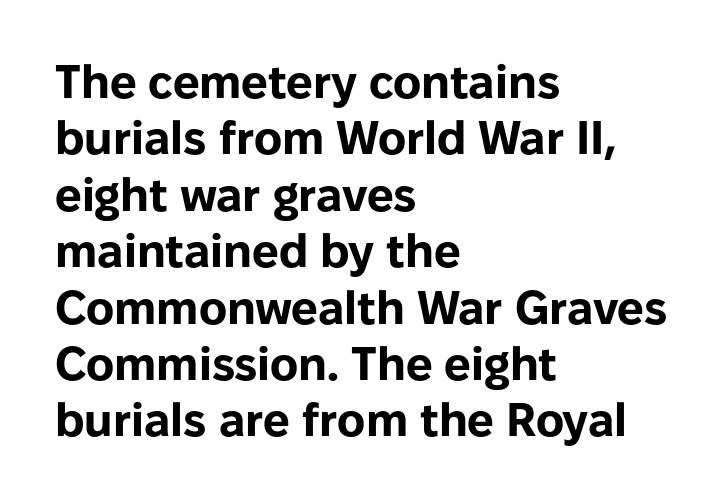
Q: Is the text bold? A: Yes.
Q: Is the text italic (slanted)? A: No, it is upright.
Q: Is the typeface a serif or a sans-serif typeface? A: Sans-serif.
Q: Is the text underlined? A: No.
Q: How is the paragraph aligned? A: Left-aligned.
Q: Is the spacing between letters normal or unusually wide? A: Normal.
Q: Width (condensed, normal, or wide)? A: Normal.
Q: Stroke contrast? A: Low.
Q: x-height? A: Medium.
Q: Monospaced? A: No.
